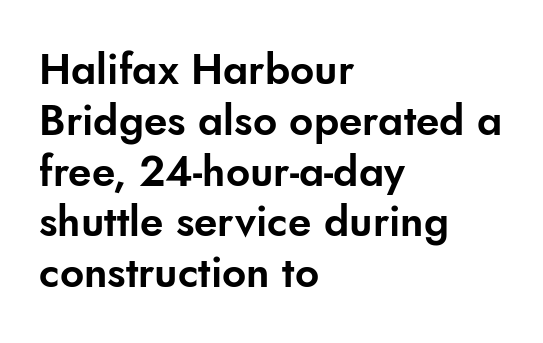
The rendering uses natural spacing where letterforms have individual widths. Examine the stroke ends and you'll find no serifs. The typography opts for an upright posture over an oblique one. The zone under the glyphs is completely vacant. The gaps between neighbouring characters are ordinary and unremarkable.
